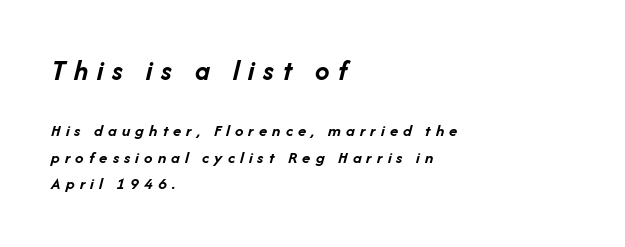
{"italic": "yes", "lean": "right", "slant_degrees": 14, "bold": "yes", "weight": "semibold", "width": "normal", "stroke_contrast": "low", "x_height": "medium", "monospaced": "no", "underline": "no", "align": "left", "line_spacing": "normal", "line_spacing_ratio": 1.56, "letter_spacing": "wide", "letter_spacing_em": 0.3, "larger_block": "first", "size_ratio": 1.71, "glyph_px": 29}
